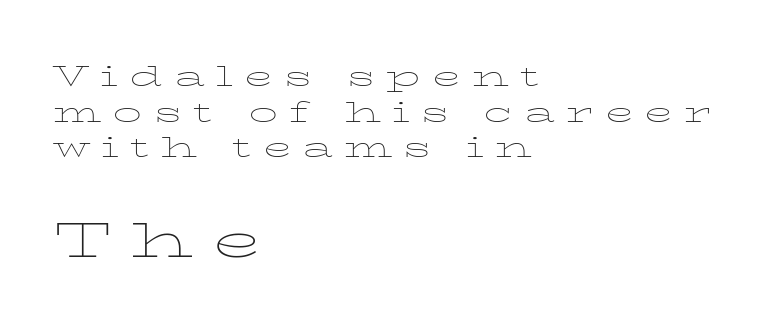
Display-style spreading of the glyphs; the letterfit is very open. Note the varied advance widths — an 'i' is clearly narrower than an 'm'. Caption: upper text group reduced, lower text group enlarged. Check under the words: just untouched page. A light-to-regular cut is what we see here.
